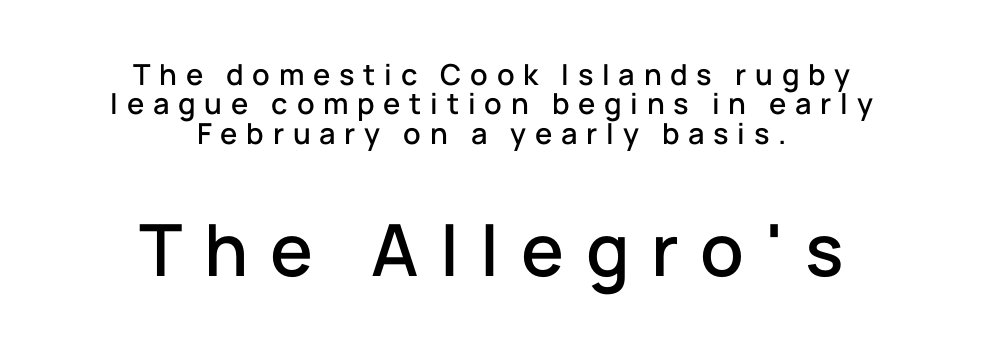
Is this a fixed-width face? No — the glyphs have proportional, varying widths. The rendering uses a small line-height, squeezing the rows. The letterforms stand isolated, each surrounded by extra space. If you squint, the bottom block still reads clearly — it's the larger of the two. Is this a sans? Yes — the strokes have no serifs. Descender tails drop into unmarked territory.
